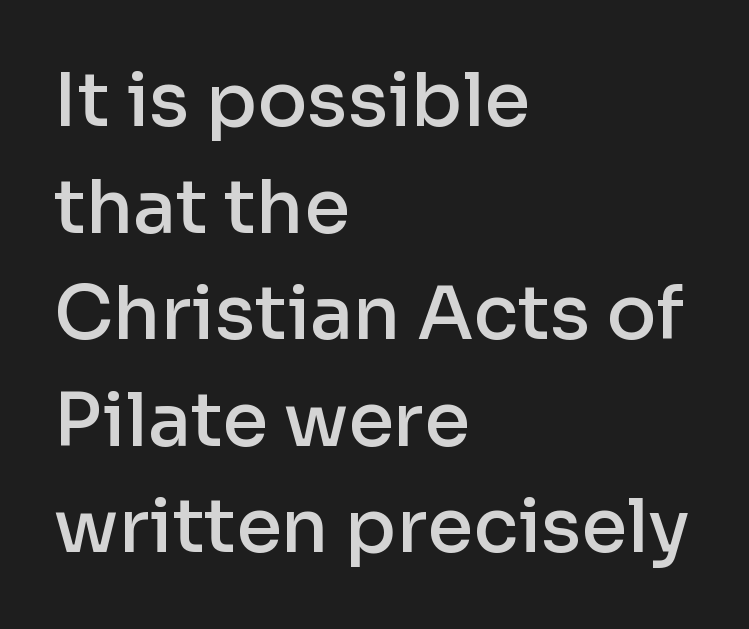
The image shows 74 px semibold sans-serif type, upright; set left-aligned, normal line spacing (1.44x), normal letter spacing, not underlined; low stroke contrast and a medium x-height.
